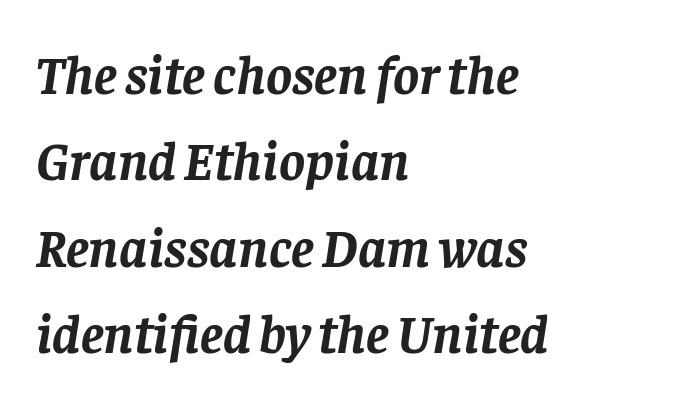
The image shows 55 px semibold serif type, italic (leaning right); set left-aligned, normal line spacing (1.57x), normal letter spacing, not underlined; low stroke contrast and a large x-height.
